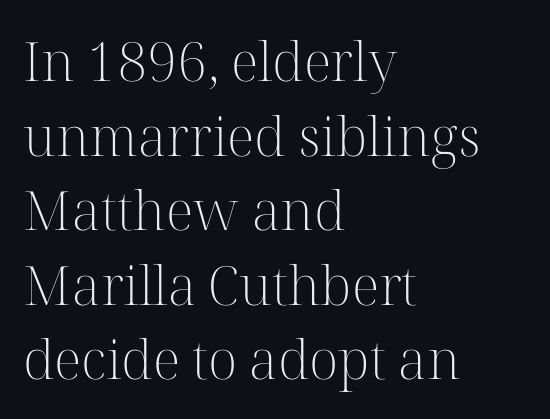
Q: Is the text bold? A: No.
Q: Is the text italic (slanted)? A: No, it is upright.
Q: Is the typeface a serif or a sans-serif typeface? A: Serif.
Q: Is the text underlined? A: No.
Q: How is the paragraph aligned? A: Left-aligned.
Q: Is the spacing between letters normal or unusually wide? A: Normal.
Q: Is the spacing between lines tight, normal or loose? A: Normal.
Q: Width (condensed, normal, or wide)? A: Normal.
Q: Stroke contrast? A: High.
Q: x-height? A: Medium.
Q: Monospaced? A: No.
